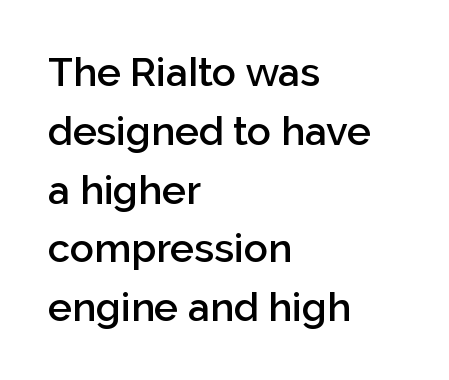
The image shows 40 px semibold sans-serif type, upright; set left-aligned, normal line spacing (1.47x), normal letter spacing, not underlined; low stroke contrast and a medium x-height.
